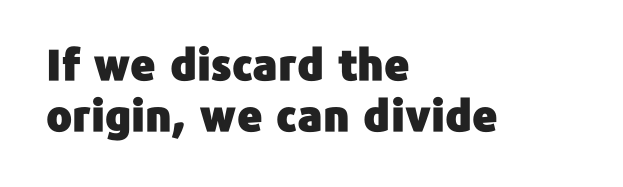
{"serif": "no", "italic": "no", "width": "normal", "stroke_contrast": "low", "x_height": "medium", "monospaced": "no", "underline": "no", "align": "left", "line_spacing_ratio": 1.18, "letter_spacing": "normal", "letter_spacing_em": 0.0, "glyph_px": 43}
